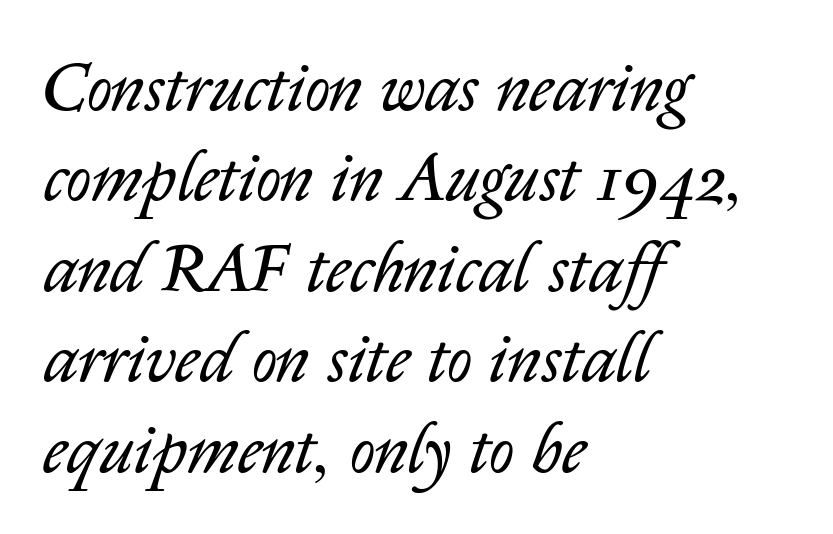
Q: Is the text bold? A: No.
Q: Is the text italic (slanted)? A: Yes, it leans right by about 14 degrees.
Q: Is the text underlined? A: No.
Q: How is the paragraph aligned? A: Left-aligned.
Q: Is the spacing between letters normal or unusually wide? A: Normal.
Q: Is the spacing between lines tight, normal or loose? A: Normal.
Q: Width (condensed, normal, or wide)? A: Normal.
Q: Stroke contrast? A: Low.
Q: x-height? A: Medium.
Q: Monospaced? A: No.
